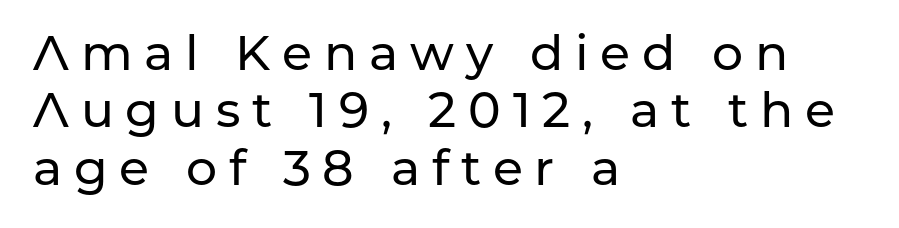
{"serif": "no", "italic": "no", "width": "normal", "stroke_contrast": "low", "x_height": "medium", "monospaced": "no", "underline": "no", "align": "left", "line_spacing_ratio": 1.17, "letter_spacing": "wide", "letter_spacing_em": 0.24, "glyph_px": 49}
